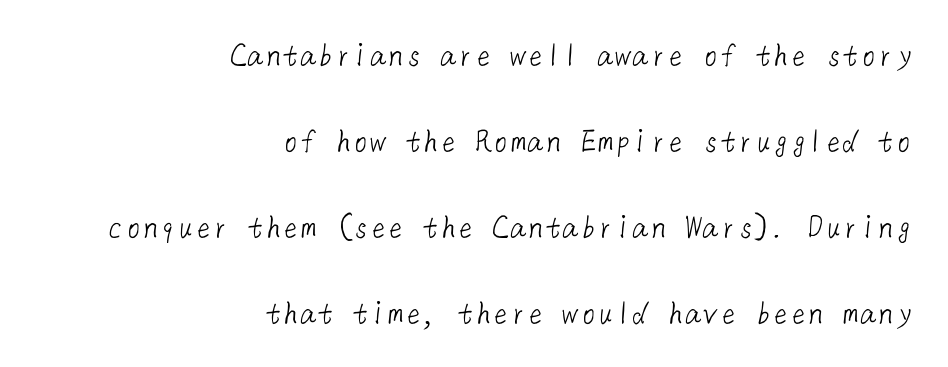
The image shows 35 px light sans-serif type; set right-aligned, loose line spacing (2.46x), normal letter spacing, not underlined; low stroke contrast and a medium x-height.
